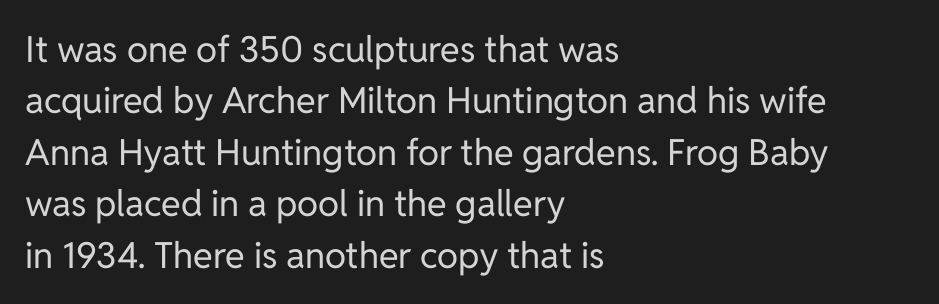
Q: Is the text bold? A: No.
Q: Is the text italic (slanted)? A: No, it is upright.
Q: Is the typeface a serif or a sans-serif typeface? A: Sans-serif.
Q: Is the text underlined? A: No.
Q: How is the paragraph aligned? A: Left-aligned.
Q: Is the spacing between letters normal or unusually wide? A: Normal.
Q: Is the spacing between lines tight, normal or loose? A: Normal.
Q: Width (condensed, normal, or wide)? A: Normal.
Q: Stroke contrast? A: Low.
Q: x-height? A: Medium.
Q: Monospaced? A: No.
